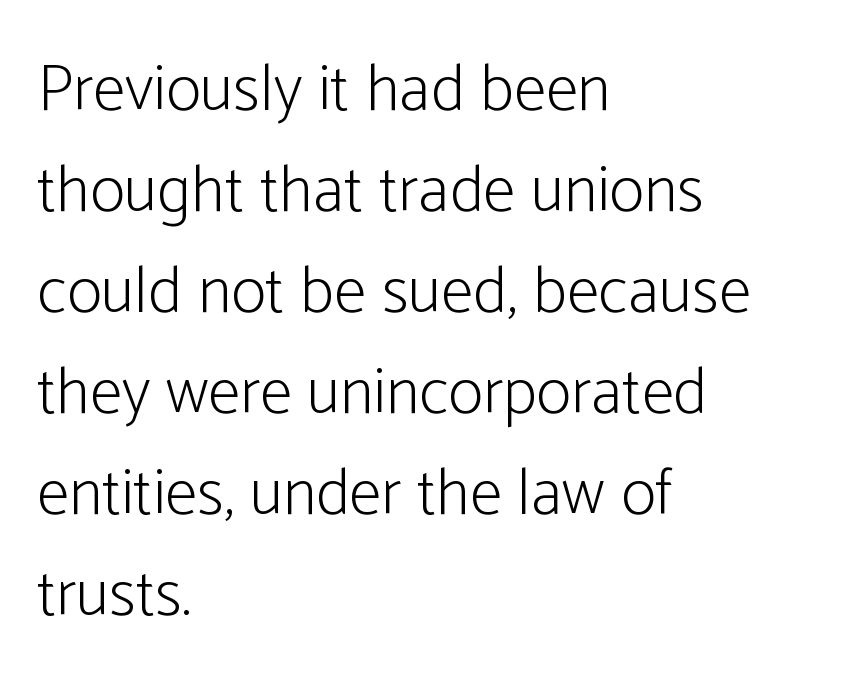
The image shows 66 px light, condensed sans-serif type, upright; set left-aligned, normal line spacing (1.53x), normal letter spacing, not underlined; low stroke contrast and a medium x-height.
